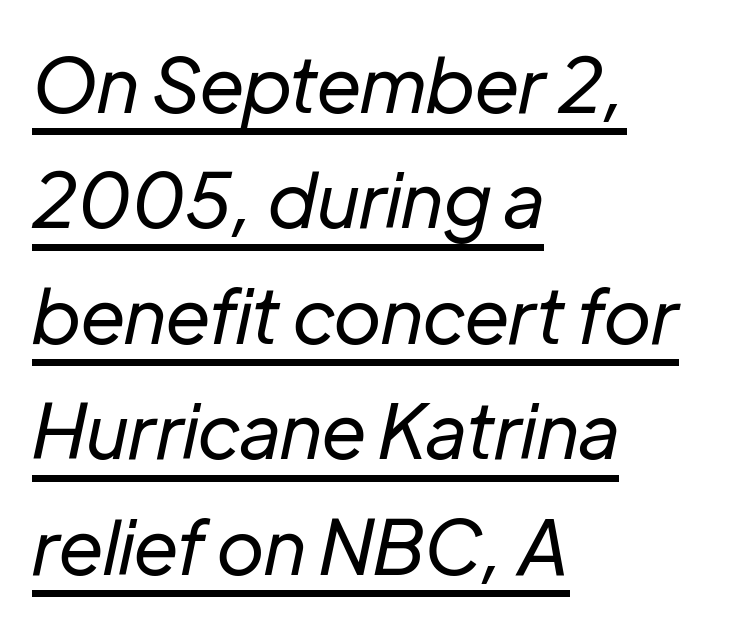
Q: Is the text bold? A: No.
Q: Is the text italic (slanted)? A: Yes, it leans right by about 12 degrees.
Q: Is the text underlined? A: Yes.
Q: How is the paragraph aligned? A: Left-aligned.
Q: Is the spacing between letters normal or unusually wide? A: Normal.
Q: Is the spacing between lines tight, normal or loose? A: Normal.
Q: Width (condensed, normal, or wide)? A: Normal.
Q: Stroke contrast? A: Low.
Q: x-height? A: Medium.
Q: Monospaced? A: No.
